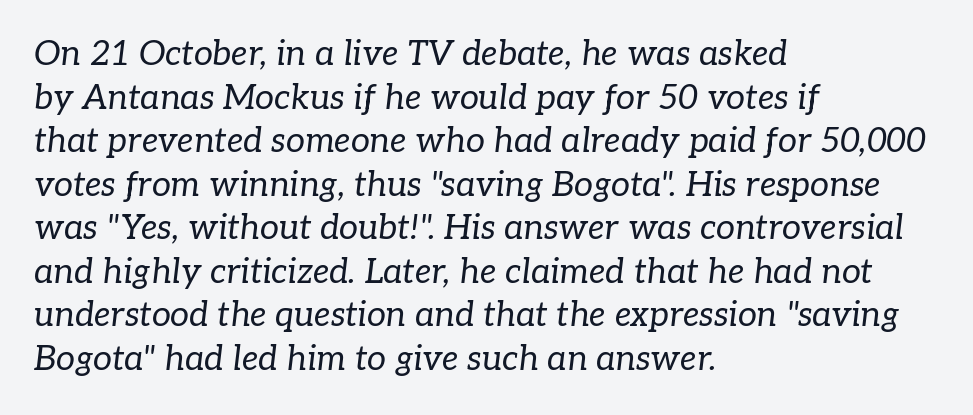
Is the block centered? No — it sits flush against the left margin. The gap between lines stays unmarked. Horizontal bands of white between lines are of average thickness. Nobody touched the tracking dial on this one. Typographically, this falls in the serif category. Summary of weight: not heavy and not bold.
